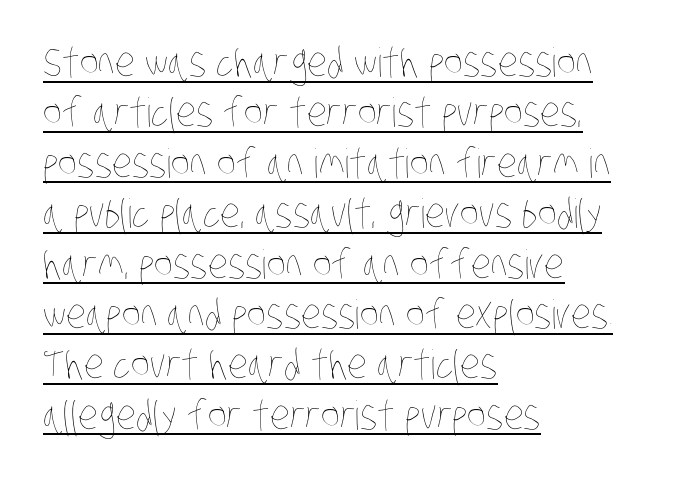
{"bold": "no", "weight": "thin", "width": "condensed", "stroke_contrast": "low", "x_height": "large", "monospaced": "no", "underline": "yes", "align": "left", "line_spacing": "normal", "line_spacing_ratio": 1.26, "letter_spacing": "normal", "letter_spacing_em": 0.0, "glyph_px": 40}
